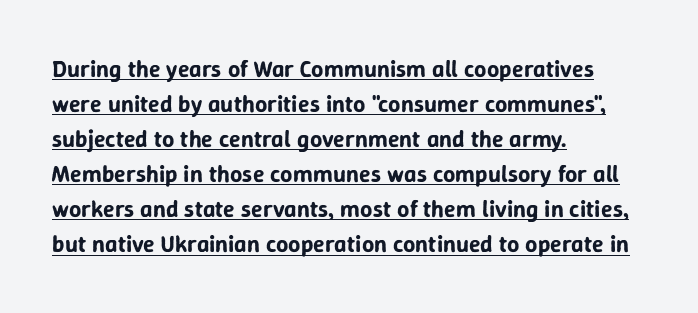
The image shows 24 px text type, upright; set left-aligned, normal line spacing (1.46x), normal letter spacing, underlined.
